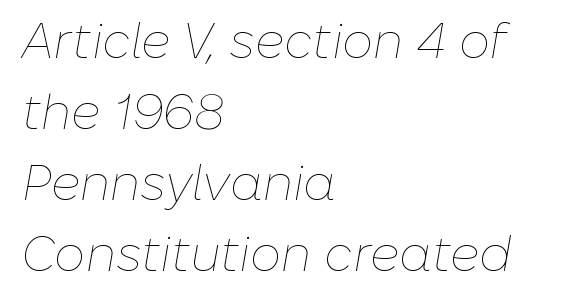
The image shows 49 px thin type, italic (leaning right); set left-aligned, normal line spacing (1.45x), normal letter spacing, not underlined; low stroke contrast and a medium x-height.
